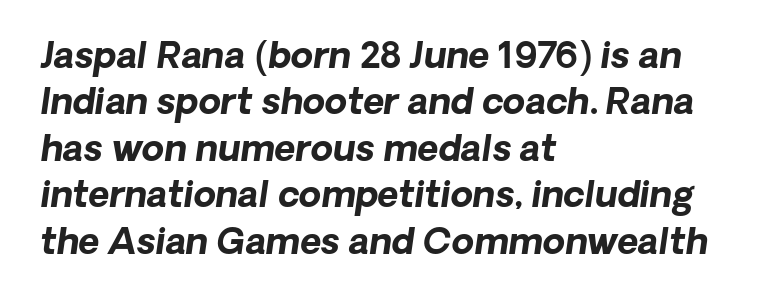
Is the type slanted? Yes — the strokes lean at a clear angle. The font is running at its bold setting. A clean baseline with only descenders dipping below it. Proportional: the letters do not fall into vertical columns.
